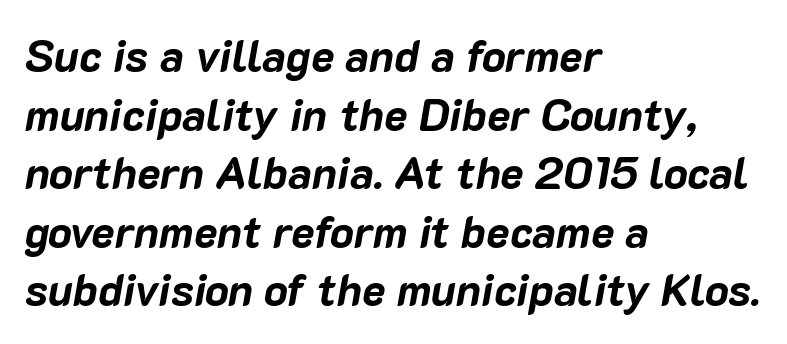
Q: Is the text bold? A: Yes.
Q: Is the text italic (slanted)? A: Yes, it leans right by about 10 degrees.
Q: Is the text underlined? A: No.
Q: How is the paragraph aligned? A: Left-aligned.
Q: Is the spacing between letters normal or unusually wide? A: Normal.
Q: Is the spacing between lines tight, normal or loose? A: Normal.
Q: Width (condensed, normal, or wide)? A: Normal.
Q: Stroke contrast? A: Low.
Q: x-height? A: Medium.
Q: Monospaced? A: No.
